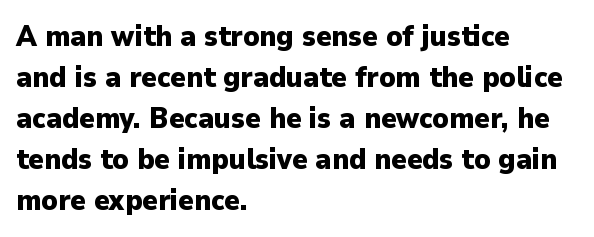
Q: Is the text bold? A: Yes.
Q: Is the text italic (slanted)? A: No, it is upright.
Q: Is the typeface a serif or a sans-serif typeface? A: Sans-serif.
Q: Is the text underlined? A: No.
Q: How is the paragraph aligned? A: Left-aligned.
Q: Is the spacing between letters normal or unusually wide? A: Normal.
Q: Is the spacing between lines tight, normal or loose? A: Normal.
Q: Width (condensed, normal, or wide)? A: Normal.
Q: Stroke contrast? A: Low.
Q: x-height? A: Medium.
Q: Monospaced? A: No.
